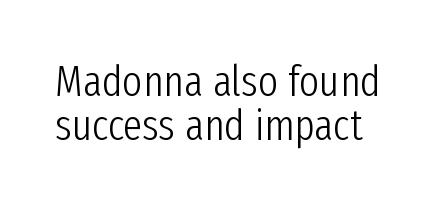
The image shows 43 px light, condensed sans-serif type, upright; set tight line spacing (1.03x), normal letter spacing, not underlined; low stroke contrast and a medium x-height.
